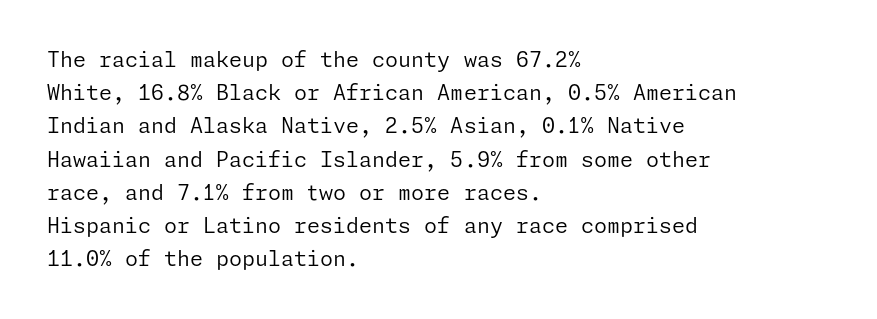
The face looks like a standard text weight, possibly lighter. Short and long lines alike share a common starting point at left. Vertically, the passage feels balanced, rows spaced as you'd expect. A bare baseline throughout the passage. Here the glyphs are tracked normally, forming tight word shapes.
